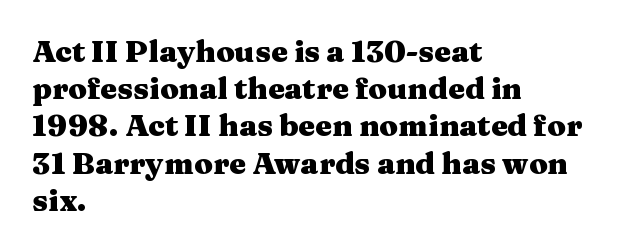
{"serif": "yes", "italic": "no", "bold": "yes", "weight": "heavy", "width": "wide", "stroke_contrast": "medium", "x_height": "medium", "monospaced": "no", "underline": "no", "align": "left", "line_spacing_ratio": 1.24, "letter_spacing": "normal", "letter_spacing_em": 0.0, "glyph_px": 30}
